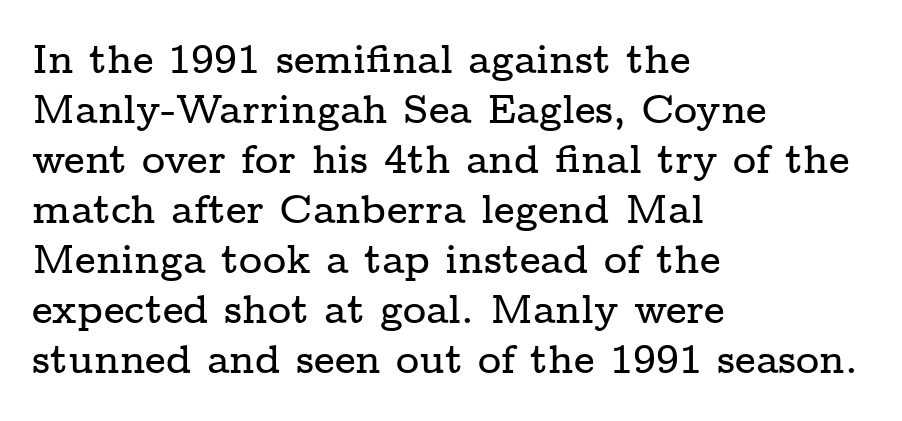
{"serif": "yes", "italic": "no", "width": "wide", "stroke_contrast": "low", "x_height": "medium", "monospaced": "no", "underline": "no", "align": "left", "line_spacing": "normal", "line_spacing_ratio": 1.25, "letter_spacing": "normal", "letter_spacing_em": 0.0, "glyph_px": 40}
